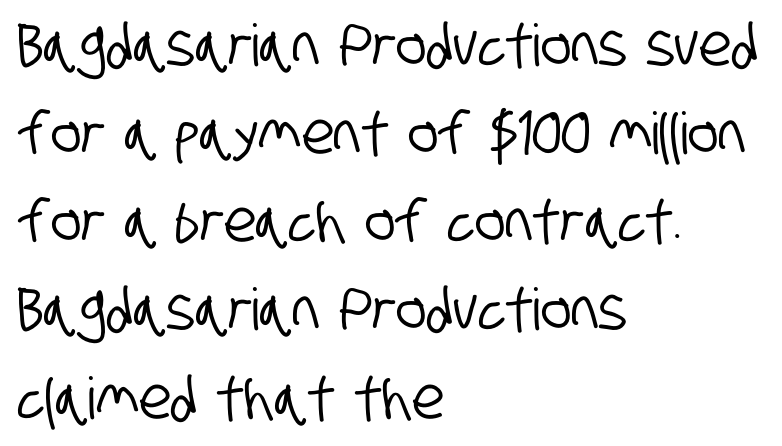
{"serif": "no", "width": "condensed", "stroke_contrast": "low", "x_height": "large", "monospaced": "no", "underline": "no", "align": "left", "line_spacing": "normal", "line_spacing_ratio": 1.52, "letter_spacing": "normal", "letter_spacing_em": 0.0, "glyph_px": 58}
